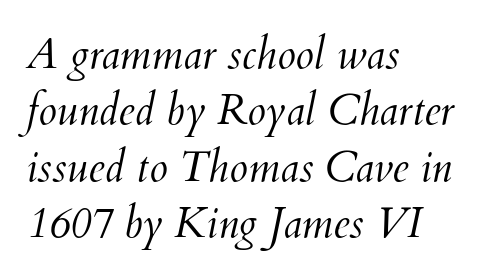
Q: Is the text bold? A: No.
Q: Is the text italic (slanted)? A: Yes, it leans right by about 12 degrees.
Q: Is the text underlined? A: No.
Q: How is the paragraph aligned? A: Left-aligned.
Q: Is the spacing between letters normal or unusually wide? A: Normal.
Q: Is the spacing between lines tight, normal or loose? A: Normal.
Q: Width (condensed, normal, or wide)? A: Normal.
Q: Stroke contrast? A: Medium.
Q: x-height? A: Small.
Q: Monospaced? A: No.
